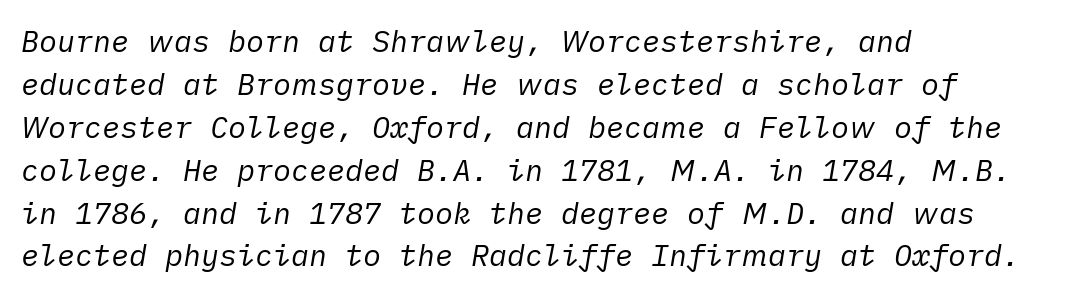
Q: Is the text bold? A: No.
Q: Is the text italic (slanted)? A: Yes, it leans right by about 10 degrees.
Q: Is the text underlined? A: No.
Q: How is the paragraph aligned? A: Left-aligned.
Q: Is the spacing between letters normal or unusually wide? A: Normal.
Q: Is the spacing between lines tight, normal or loose? A: Normal.
Q: Width (condensed, normal, or wide)? A: Normal.
Q: Stroke contrast? A: Low.
Q: x-height? A: Medium.
